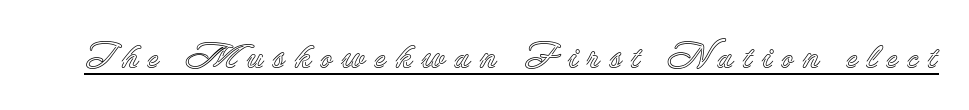
Q: Is the text italic (slanted)? A: Yes.
Q: Is the text underlined? A: Yes.
Q: Is the spacing between letters normal or unusually wide? A: Unusually wide.
Q: Width (condensed, normal, or wide)? A: Normal.
Q: x-height? A: Small.
Q: Monospaced? A: No.
